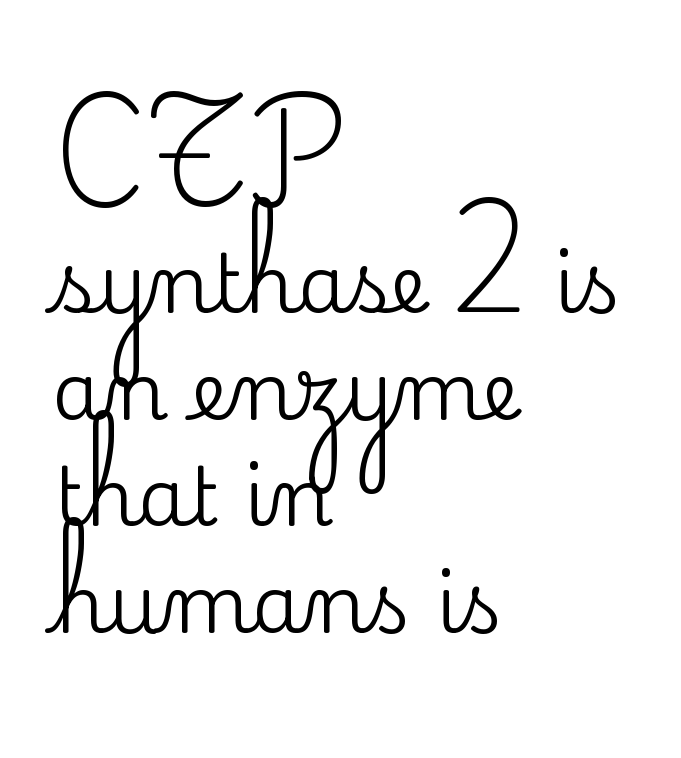
{"serif": "yes", "italic": "no", "width": "normal", "stroke_contrast": "medium", "x_height": "small", "monospaced": "no", "underline": "no", "align": "left", "line_spacing": "normal", "line_spacing_ratio": 1.33, "letter_spacing": "normal", "letter_spacing_em": 0.0, "glyph_px": 80}
